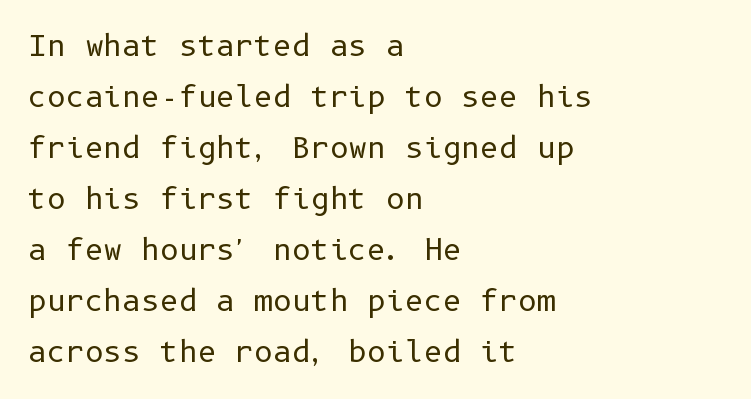
It's the straight-up-and-down kind of type. Words float on clear page, feet unadorned. Observe the absence of serifs on each vertical stroke in this sample. The rendering anchors every line to the left-hand side. A quiet, ordinary-to-light weight characterises the typeface.
